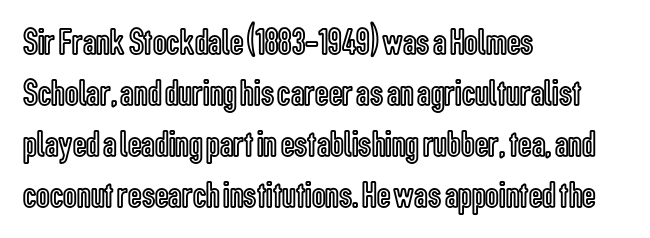
{"italic": "no", "width": "condensed", "x_height": "medium", "monospaced": "no", "underline": "no", "align": "left", "line_spacing": "normal", "line_spacing_ratio": 1.34, "letter_spacing": "normal", "letter_spacing_em": 0.0, "glyph_px": 38}
